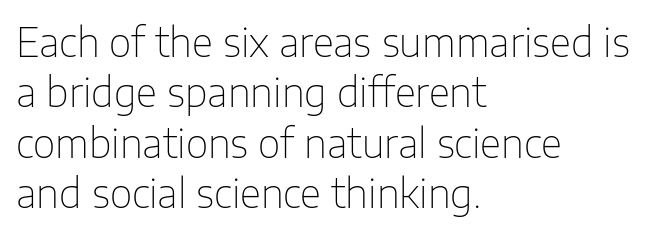
{"serif": "no", "italic": "no", "bold": "no", "weight": "thin", "width": "normal", "stroke_contrast": "low", "x_height": "medium", "monospaced": "no", "underline": "no", "align": "left", "line_spacing": "normal", "line_spacing_ratio": 1.29, "letter_spacing": "normal", "letter_spacing_em": 0.0, "glyph_px": 39}
